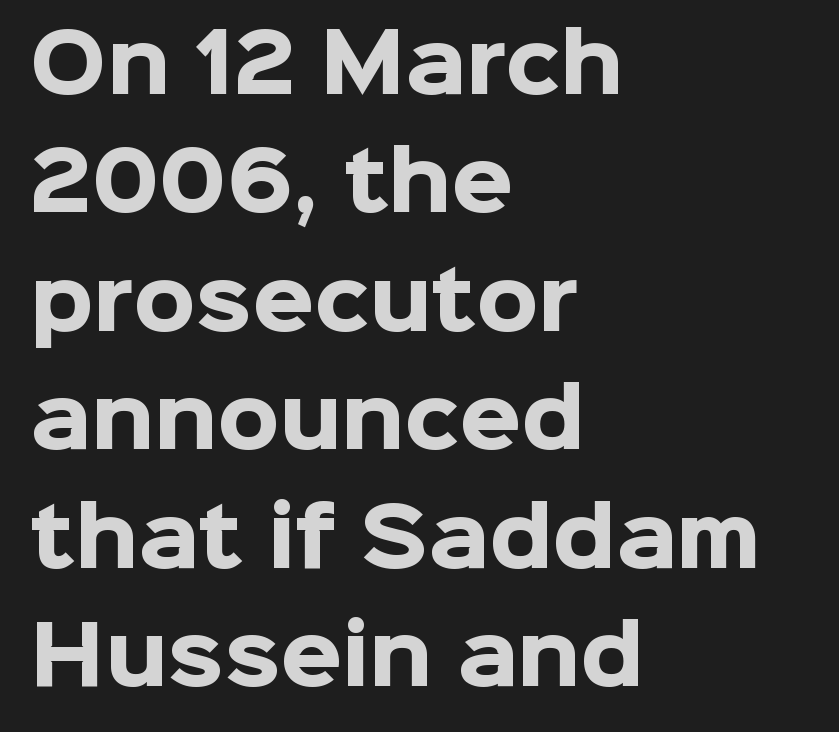
Q: Is the text bold? A: Yes.
Q: Is the text italic (slanted)? A: No, it is upright.
Q: Is the typeface a serif or a sans-serif typeface? A: Sans-serif.
Q: Is the text underlined? A: No.
Q: How is the paragraph aligned? A: Left-aligned.
Q: Is the spacing between letters normal or unusually wide? A: Normal.
Q: Is the spacing between lines tight, normal or loose? A: Normal.
Q: Width (condensed, normal, or wide)? A: Normal.
Q: Stroke contrast? A: Low.
Q: x-height? A: Medium.
Q: Monospaced? A: No.
